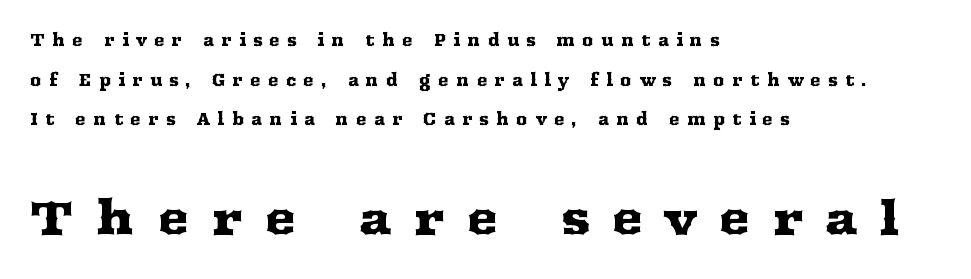
The image shows 48 px wide serif type, upright; set left-aligned, loose line spacing (2.48x), unusually wide letter spacing (+0.45 em), not underlined; the second (bottom) block is 3.0x larger; medium stroke contrast and a medium x-height.
